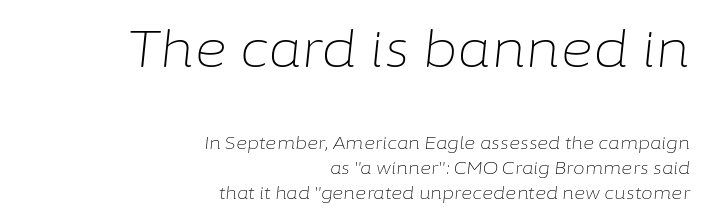
The image shows 50 px light type, italic (leaning right); set right-aligned, normal line spacing (1.47x), normal letter spacing, not underlined; the first (top) block is 2.94x larger; low stroke contrast and a medium x-height.
